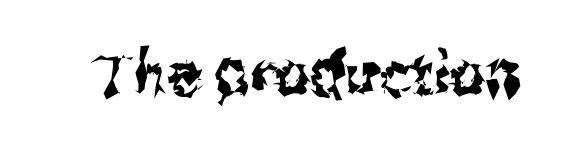
The image shows 61 px condensed sans-serif type, upright; set normal letter spacing, not underlined; medium stroke contrast and a medium x-height.
